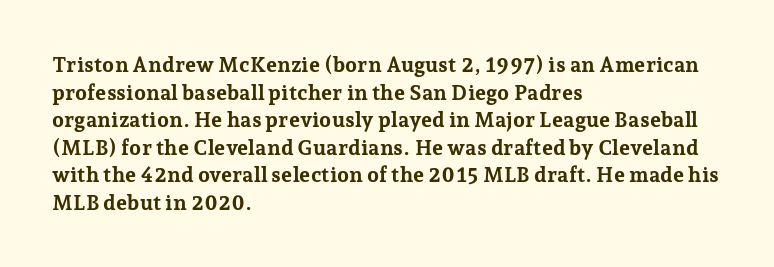
Normally led — the rows are evenly, conventionally spaced. Caption: standard tracking, unaltered. Check the space under the baseline: it is left empty. This sample is left-justified, so line endings fall wherever the words run out. These lines were composed using upright roman letters.
